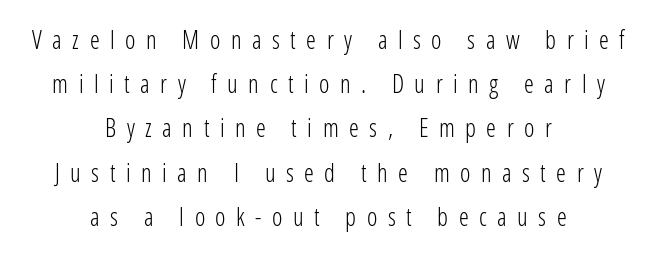
The image shows 25 px text type, upright; set centered, line spacing 1.77x, unusually wide letter spacing (+0.42 em), not underlined.
